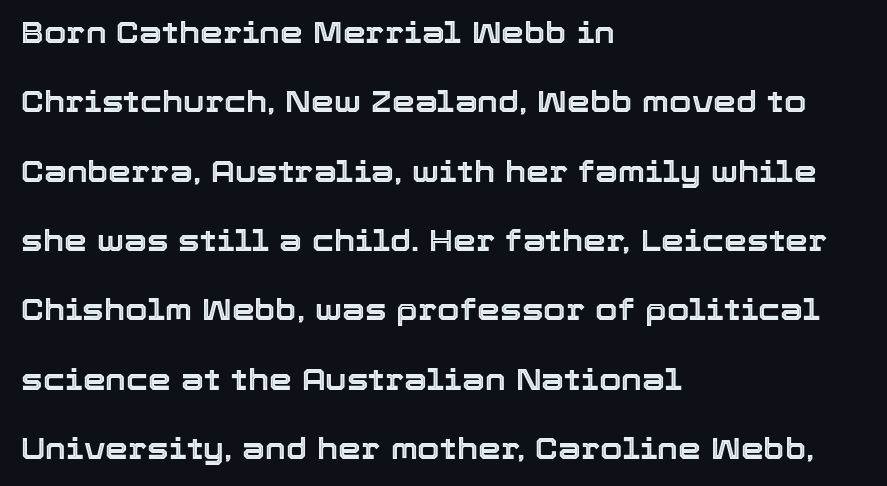
Q: Is the text italic (slanted)? A: No, it is upright.
Q: Is the text underlined? A: No.
Q: How is the paragraph aligned? A: Left-aligned.
Q: Is the spacing between letters normal or unusually wide? A: Normal.
Q: Is the spacing between lines tight, normal or loose? A: Loose.
Q: Width (condensed, normal, or wide)? A: Normal.
Q: x-height? A: Medium.
Q: Monospaced? A: No.
